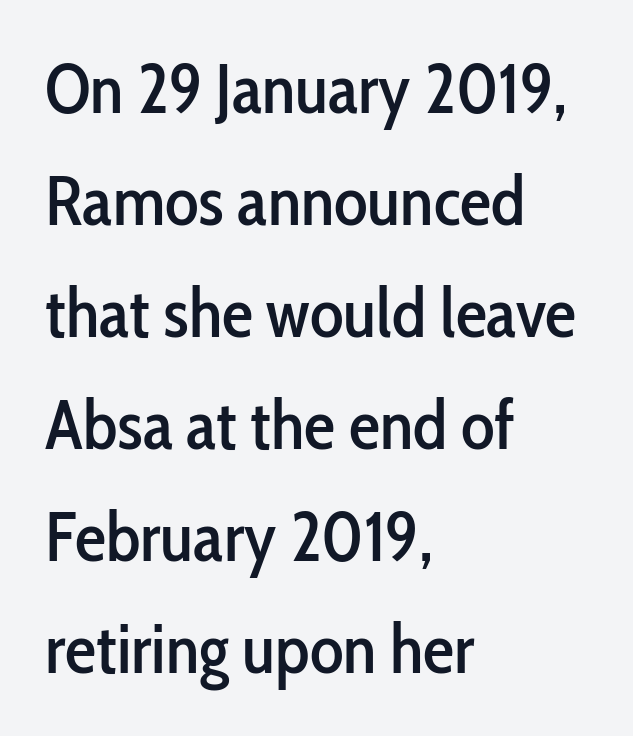
{"serif": "no", "italic": "no", "width": "condensed", "stroke_contrast": "low", "x_height": "medium", "monospaced": "no", "underline": "no", "align": "left", "line_spacing": "normal", "line_spacing_ratio": 1.6, "letter_spacing": "normal", "letter_spacing_em": 0.0, "glyph_px": 70}
